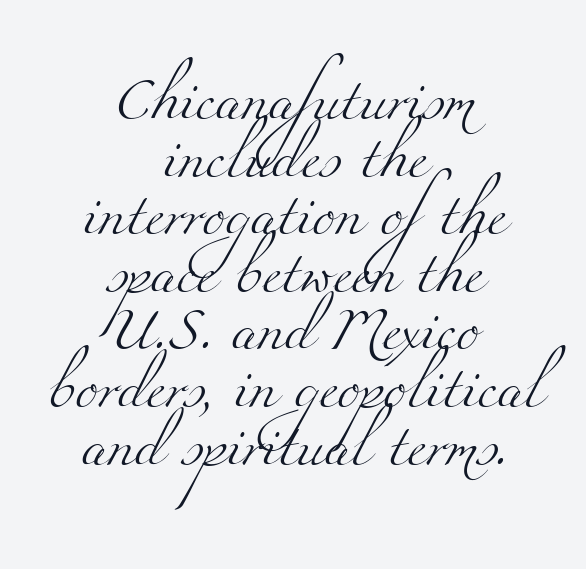
This is not heavy type; no bold has been used. Varying glyph widths throughout — classic text-font behaviour. Standard letterfit; no display-style spreading of the glyphs. The space directly below the letters is spotless. The block of text has a typical density, with ordinary space between rows.
